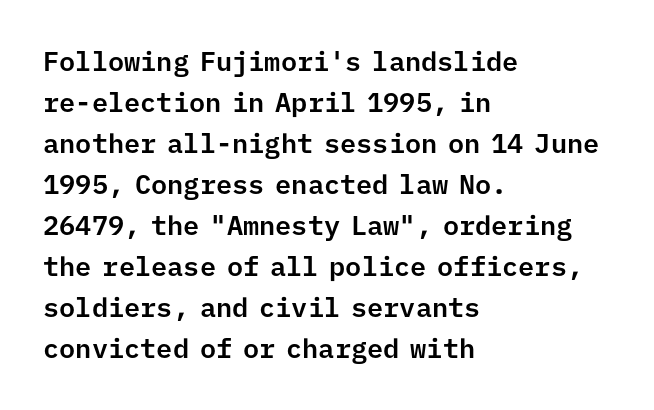
Q: Is the text italic (slanted)? A: No, it is upright.
Q: Is the text underlined? A: No.
Q: How is the paragraph aligned? A: Left-aligned.
Q: Is the spacing between letters normal or unusually wide? A: Normal.
Q: Is the spacing between lines tight, normal or loose? A: Normal.
